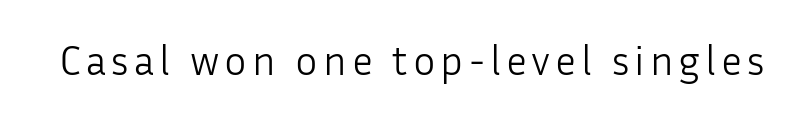
Q: Is the text bold? A: No.
Q: Is the text italic (slanted)? A: No, it is upright.
Q: Is the typeface a serif or a sans-serif typeface? A: Sans-serif.
Q: Is the text underlined? A: No.
Q: Width (condensed, normal, or wide)? A: Normal.
Q: Stroke contrast? A: Low.
Q: x-height? A: Medium.
Q: Monospaced? A: No.
